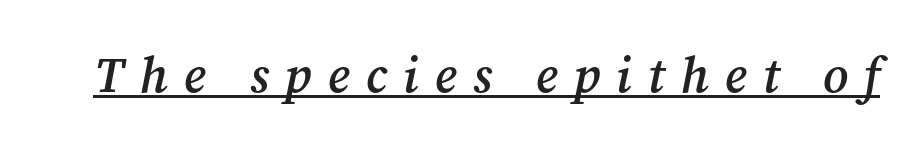
{"serif": "yes", "italic": "yes", "lean": "right", "slant_degrees": 12, "bold": "semi", "weight": "semibold", "width": "normal", "stroke_contrast": "medium", "x_height": "medium", "monospaced": "no", "underline": "yes", "letter_spacing": "wide", "letter_spacing_em": 0.32, "glyph_px": 50}
